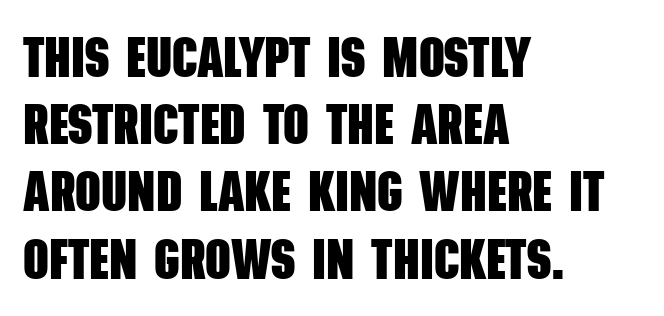
Q: Is the text bold? A: Yes.
Q: Is the typeface a serif or a sans-serif typeface? A: Sans-serif.
Q: Is the text underlined? A: No.
Q: How is the paragraph aligned? A: Left-aligned.
Q: Is the spacing between letters normal or unusually wide? A: Normal.
Q: Width (condensed, normal, or wide)? A: Condensed.
Q: Stroke contrast? A: Low.
Q: x-height? A: Large.
Q: Monospaced? A: No.
